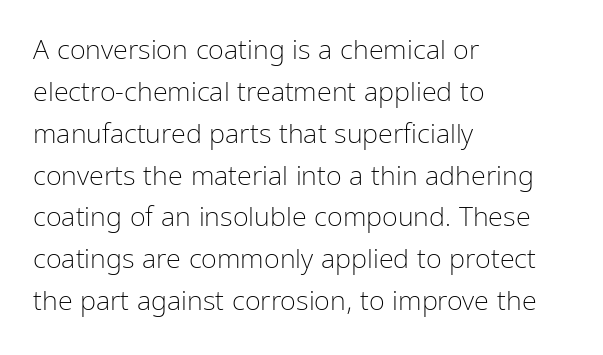
Q: Is the text bold? A: No.
Q: Is the text italic (slanted)? A: No, it is upright.
Q: Is the text underlined? A: No.
Q: How is the paragraph aligned? A: Left-aligned.
Q: Is the spacing between letters normal or unusually wide? A: Normal.
Q: Is the spacing between lines tight, normal or loose? A: Normal.
